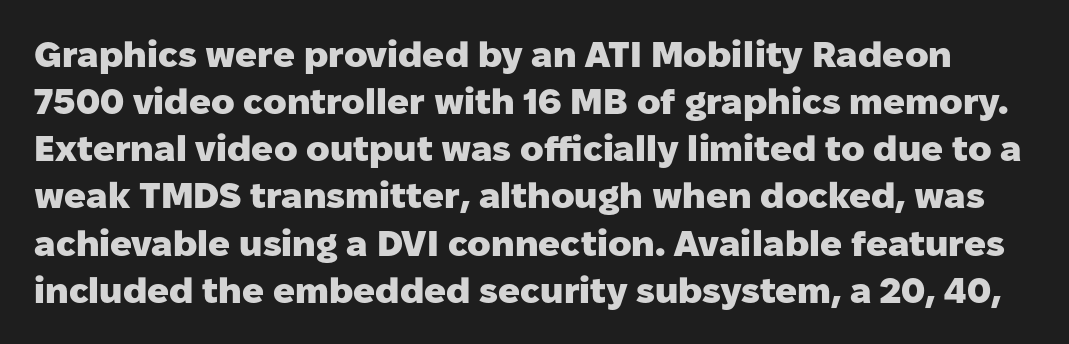
Q: Is the text bold? A: Yes.
Q: Is the text italic (slanted)? A: No, it is upright.
Q: Is the typeface a serif or a sans-serif typeface? A: Sans-serif.
Q: Is the text underlined? A: No.
Q: Is the spacing between letters normal or unusually wide? A: Normal.
Q: Is the spacing between lines tight, normal or loose? A: Normal.
Q: Width (condensed, normal, or wide)? A: Normal.
Q: Stroke contrast? A: Low.
Q: x-height? A: Medium.
Q: Monospaced? A: No.
